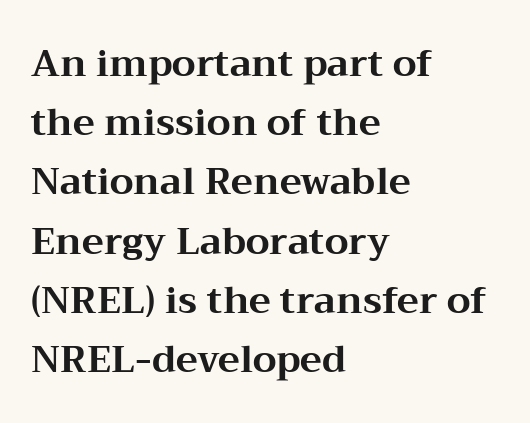
Q: Is the text bold? A: Yes.
Q: Is the text italic (slanted)? A: No, it is upright.
Q: Is the typeface a serif or a sans-serif typeface? A: Serif.
Q: Is the text underlined? A: No.
Q: How is the paragraph aligned? A: Left-aligned.
Q: Is the spacing between letters normal or unusually wide? A: Normal.
Q: Is the spacing between lines tight, normal or loose? A: Normal.
Q: Width (condensed, normal, or wide)? A: Wide.
Q: Stroke contrast? A: Medium.
Q: x-height? A: Medium.
Q: Monospaced? A: No.
